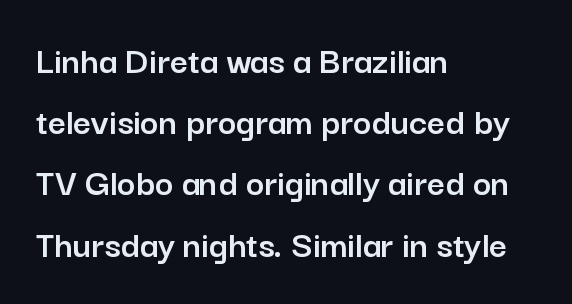
The image shows 39 px sans-serif type, upright; set left-aligned, normal line spacing (1.57x), normal letter spacing, not underlined; low stroke contrast and a medium x-height.
